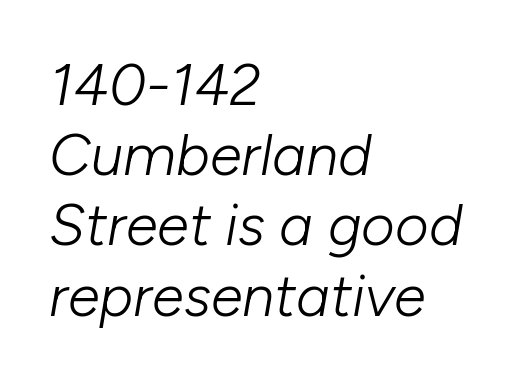
{"italic": "yes", "lean": "right", "slant_degrees": 10, "bold": "no", "weight": "light", "width": "normal", "stroke_contrast": "low", "x_height": "medium", "monospaced": "no", "underline": "no", "align": "left", "line_spacing_ratio": 1.21, "letter_spacing": "normal", "letter_spacing_em": 0.0, "glyph_px": 58}
